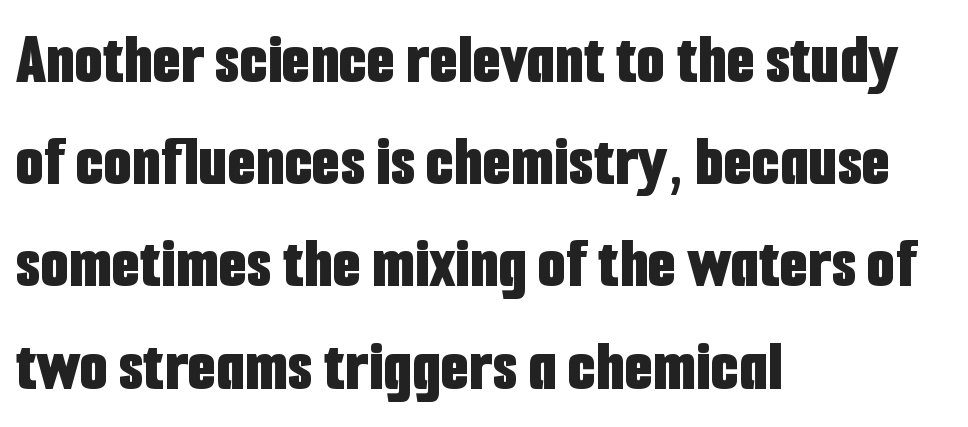
Q: Is the text bold? A: Yes.
Q: Is the text italic (slanted)? A: No, it is upright.
Q: Is the typeface a serif or a sans-serif typeface? A: Sans-serif.
Q: Is the text underlined? A: No.
Q: How is the paragraph aligned? A: Left-aligned.
Q: Is the spacing between letters normal or unusually wide? A: Normal.
Q: Is the spacing between lines tight, normal or loose? A: Normal.
Q: Width (condensed, normal, or wide)? A: Condensed.
Q: Stroke contrast? A: Low.
Q: x-height? A: Medium.
Q: Monospaced? A: No.
